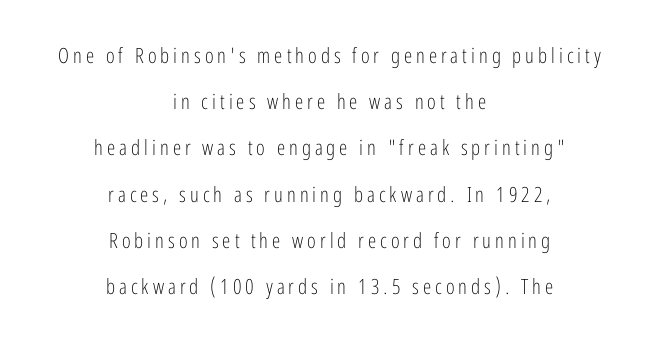
Does the leading feel generous? Absolutely, it's lavish. Beneath every word, the page is bare. Compared with a flush-left layout, this one balances lines on the center instead. The face looks like a standard text weight, possibly lighter. When letters stand straight like this, we call the style roman or upright.
